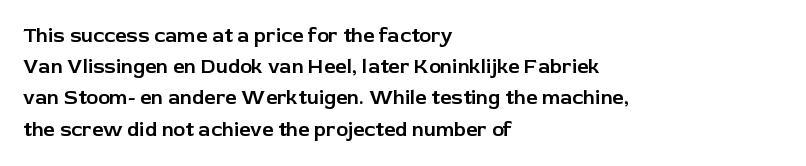
You could call the tracking neutral — neither tight nor loose. No italicization has been applied; the sample stays upright. Just letters on the line, the space beneath them empty. Compared with typical paragraphs, the rows here are spaced about the same.
